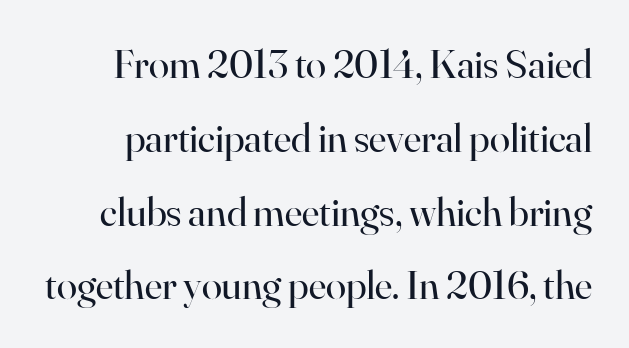
The image shows 41 px regular-weight serif type, upright; set line spacing 1.8x, normal letter spacing, not underlined; high stroke contrast and a small x-height.
